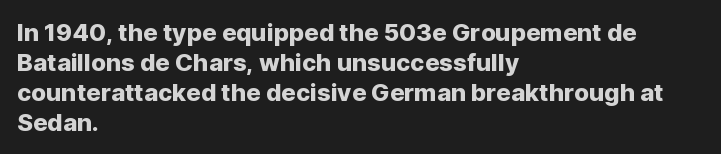
The lines in this sample share a left origin and differ only in where they stop. Tracking here is standard; glyphs follow each other at the usual distance. How would I describe the line gaps? Plain and ordinary. You can tell it's not italic because the verticals are truly vertical.
